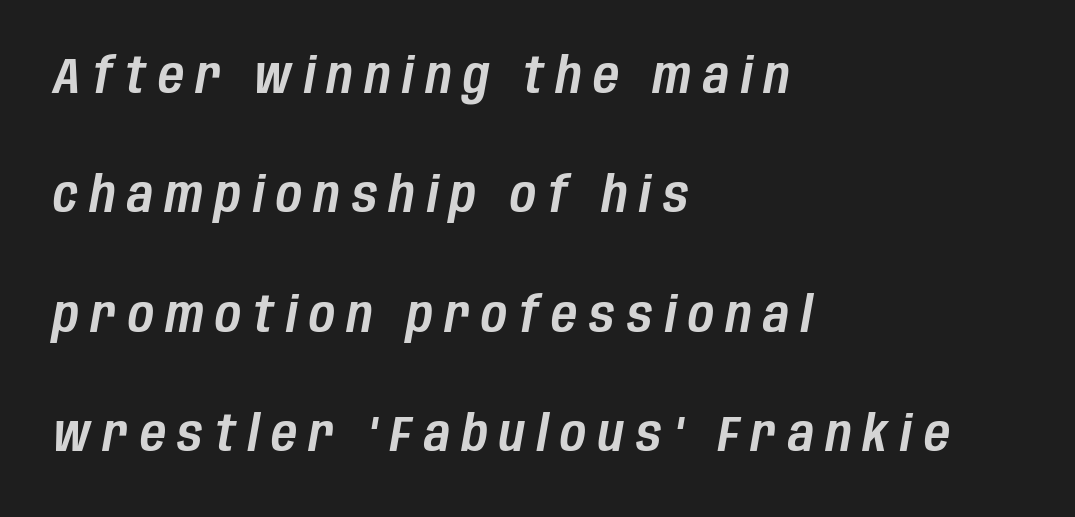
Substantial extra tracking has been applied to these lines. You could not count columns in this text — the font is proportionally spaced. Leading is clearly above the norm, producing a sparse column. This rendering uses left alignment, leaving the right contour irregular.
